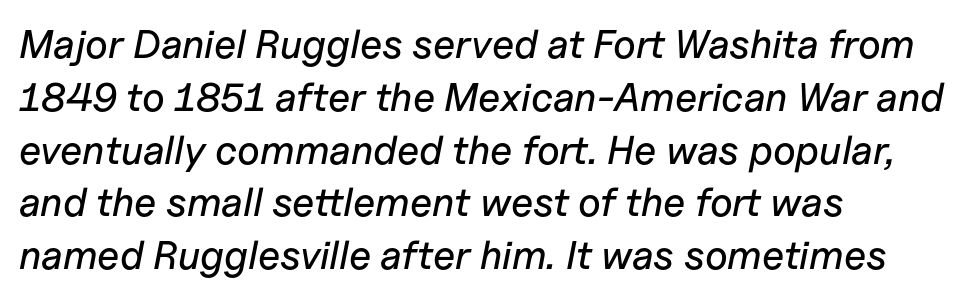
{"italic": "yes", "lean": "right", "slant_degrees": 11, "width": "normal", "stroke_contrast": "low", "x_height": "medium", "monospaced": "no", "underline": "no", "align": "left", "line_spacing": "normal", "line_spacing_ratio": 1.32, "letter_spacing": "normal", "letter_spacing_em": 0.0, "glyph_px": 40}
